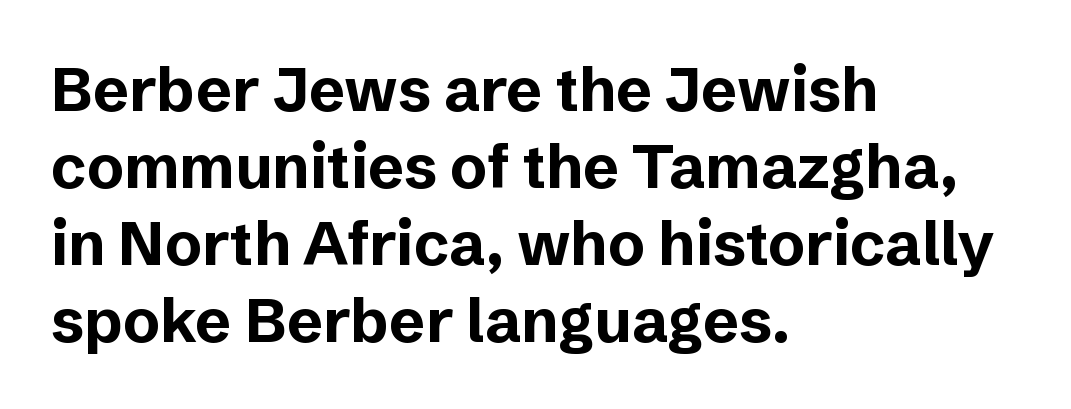
A full-strength bold gives these letters their thick strokes. The letters advance in unequal steps, a hallmark of proportional type. A classic flush-left, rag-right setting is used for this passage. Nothing sits at the stroke ends, so this counts as sans-serif.
